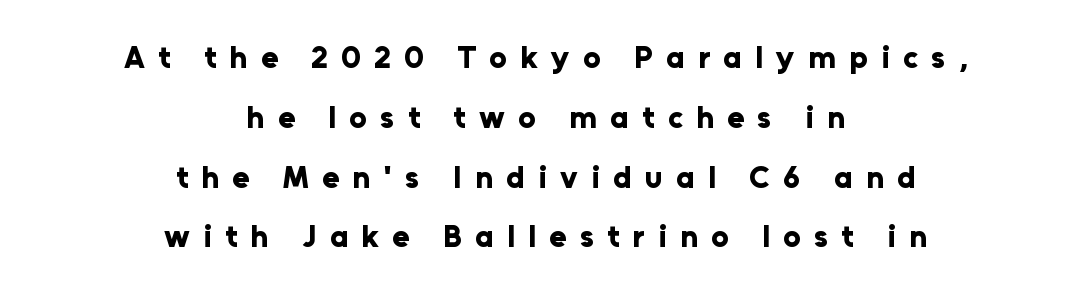
{"serif": "no", "italic": "no", "bold": "yes", "weight": "bold", "width": "normal", "stroke_contrast": "low", "x_height": "medium", "monospaced": "no", "underline": "no", "align": "center", "line_spacing": "loose", "line_spacing_ratio": 1.93, "letter_spacing": "wide", "letter_spacing_em": 0.43, "glyph_px": 31}
